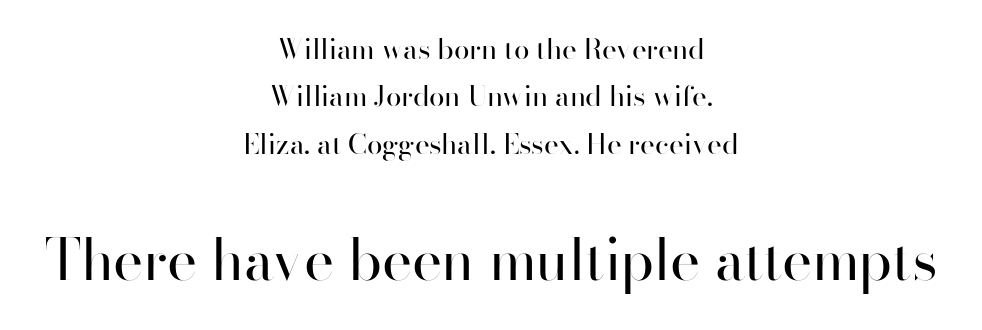
Q: Is the text bold? A: No.
Q: Is the text italic (slanted)? A: No, it is upright.
Q: Is the typeface a serif or a sans-serif typeface? A: Sans-serif.
Q: Is the text underlined? A: No.
Q: How is the paragraph aligned? A: Centered.
Q: Is the spacing between letters normal or unusually wide? A: Normal.
Q: Is the spacing between lines tight, normal or loose? A: Normal.
Q: Which block of text is set in a larger size, the first (top) or the second (bottom)? A: The second (bottom) one.
Q: Width (condensed, normal, or wide)? A: Normal.
Q: Stroke contrast? A: High.
Q: x-height? A: Small.
Q: Monospaced? A: No.
